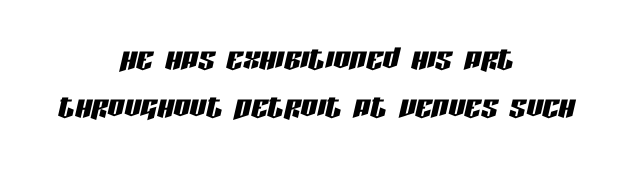
The image shows 41 px condensed type, italic (leaning right); set centered, line spacing 1.16x, normal letter spacing, not underlined; low stroke contrast and a large x-height.
